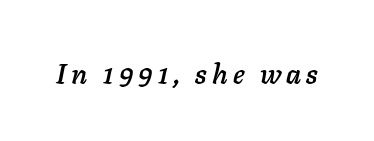
The image shows 28 px text type, italic (leaning right); set not underlined; low stroke contrast and a medium x-height.
